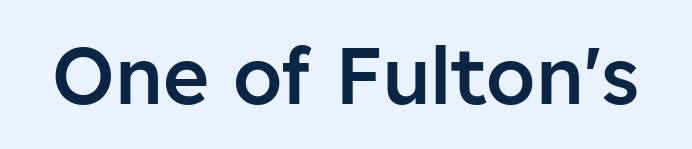
Q: Is the text bold? A: Semi-bold.
Q: Is the text italic (slanted)? A: No, it is upright.
Q: Is the typeface a serif or a sans-serif typeface? A: Sans-serif.
Q: Is the text underlined? A: No.
Q: Is the spacing between letters normal or unusually wide? A: Normal.
Q: Width (condensed, normal, or wide)? A: Normal.
Q: Stroke contrast? A: Low.
Q: x-height? A: Medium.
Q: Monospaced? A: No.
